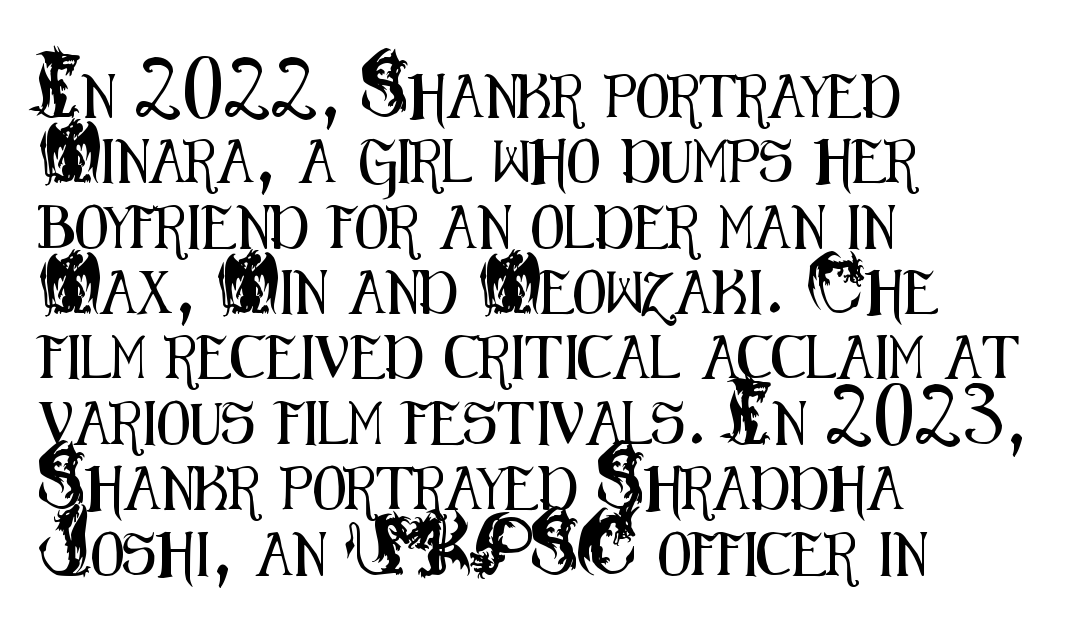
The lines are quadded left. Vertically, the passage feels balanced, rows spaced as you'd expect. The axis of the letterforms is exactly vertical. There is no visible air inserted between adjacent glyphs. Character widths vary here, with narrow letters taking less room than wide ones. A sans-serif font was chosen for this passage.
